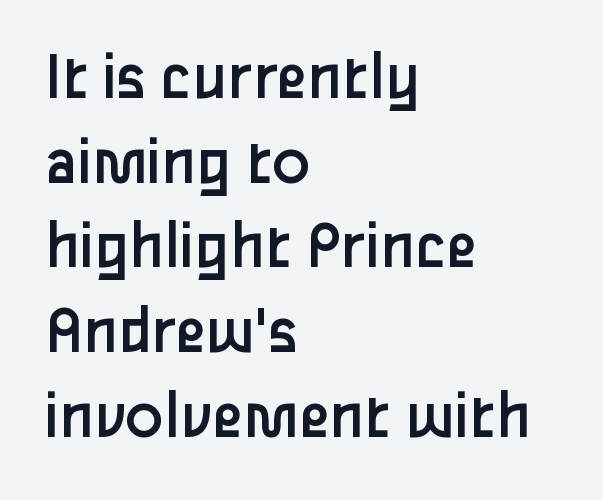
The image shows 70 px regular-weight sans-serif type, upright; set left-aligned, line spacing 1.21x, normal letter spacing, not underlined; low stroke contrast and a medium x-height.
